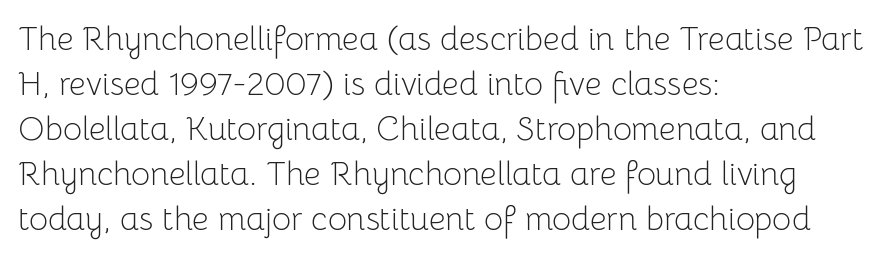
The image shows 33 px light sans-serif type, upright; set left-aligned, normal line spacing (1.36x), normal letter spacing, not underlined; low stroke contrast and a medium x-height.
